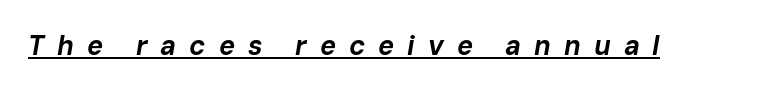
The image shows 27 px bold type, italic (leaning right); set unusually wide letter spacing (+0.48 em), underlined.
